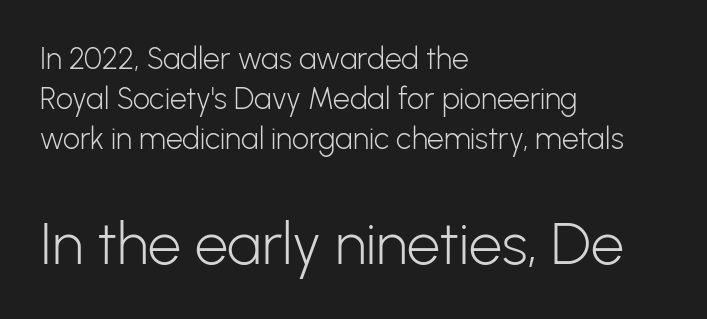
Examine the stroke ends and you'll find no serifs. In terms of posture, this sample is upright. Horizontal alignment here is leftward, the default for most running prose. How would I describe the line gaps? Plain and ordinary.
